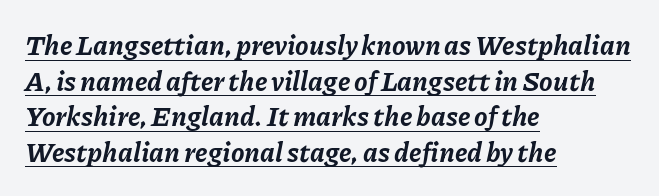
The image shows 27 px bold type, italic (leaning right); set left-aligned, normal line spacing (1.32x), normal letter spacing, underlined.
